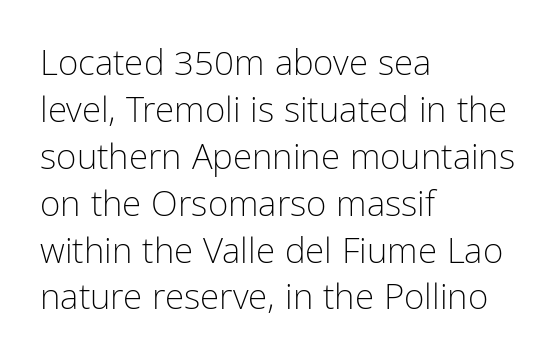
What's the leading like? Ordinary, nothing unusual. Stem width sits at or under what a default text font uses. Looks like regular typesetting: each glyph gets only the width it needs. Posture: straight, roman, zero tilt.
